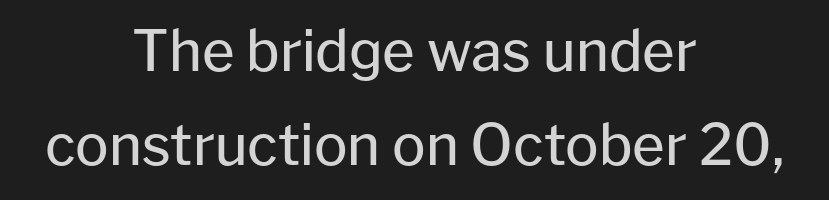
The image shows 56 px regular-weight sans-serif type, upright; set centered, normal line spacing (1.68x), normal letter spacing, not underlined; low stroke contrast and a medium x-height.
